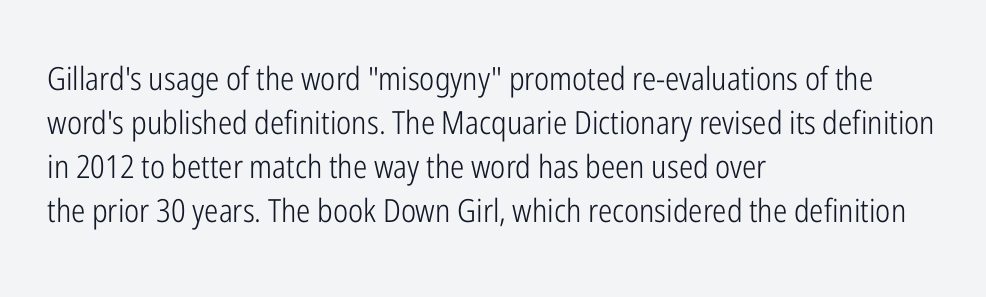
Q: Is the text bold? A: No.
Q: Is the text italic (slanted)? A: No, it is upright.
Q: Is the typeface a serif or a sans-serif typeface? A: Sans-serif.
Q: Is the text underlined? A: No.
Q: How is the paragraph aligned? A: Left-aligned.
Q: Is the spacing between letters normal or unusually wide? A: Normal.
Q: Is the spacing between lines tight, normal or loose? A: Normal.
Q: Width (condensed, normal, or wide)? A: Condensed.
Q: Stroke contrast? A: Low.
Q: x-height? A: Medium.
Q: Monospaced? A: No.
